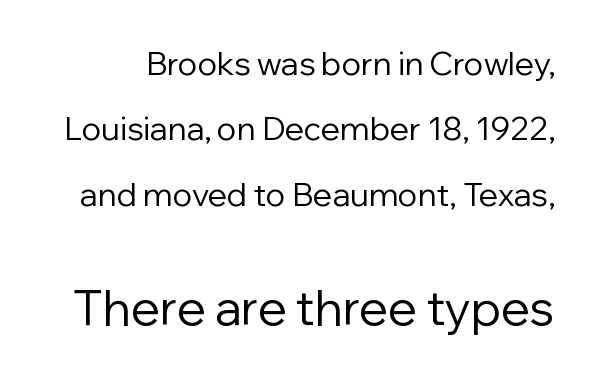
The image shows 48 px regular-weight sans-serif type, upright; set loose line spacing (2.04x), normal letter spacing, not underlined; the second (bottom) block is 1.5x larger; low stroke contrast and a medium x-height.
